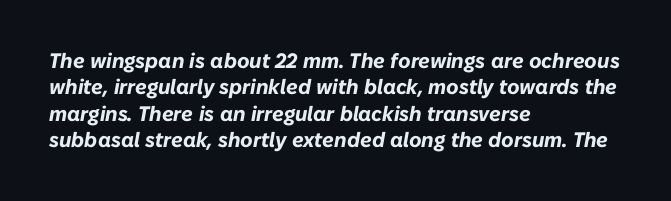
The image shows 21 px bold type, italic (leaning right); set left-aligned, normal line spacing (1.26x), normal letter spacing, not underlined.
